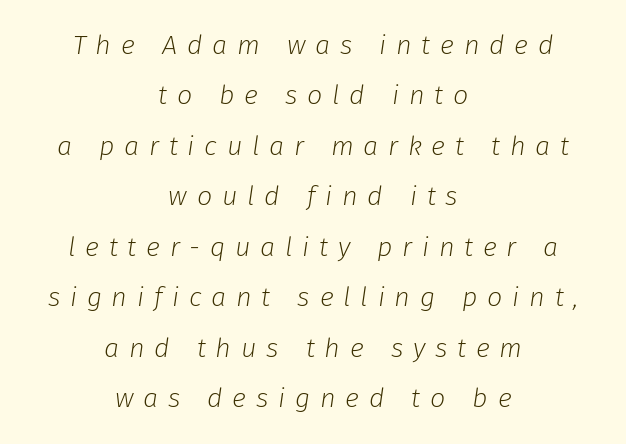
The string is rendered with underlining switched off. Stems here are at most as thick as an everyday book face. Quick note: italic. Each line is balanced around a shared central axis. The rendering inserts visible extra space after every character.
